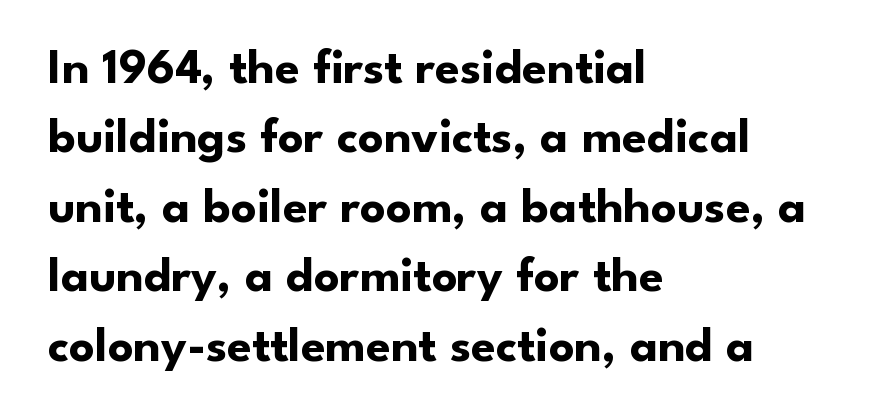
Q: Is the text bold? A: Yes.
Q: Is the text italic (slanted)? A: No, it is upright.
Q: Is the typeface a serif or a sans-serif typeface? A: Sans-serif.
Q: Is the text underlined? A: No.
Q: How is the paragraph aligned? A: Left-aligned.
Q: Is the spacing between letters normal or unusually wide? A: Normal.
Q: Is the spacing between lines tight, normal or loose? A: Normal.
Q: Width (condensed, normal, or wide)? A: Normal.
Q: Stroke contrast? A: Low.
Q: x-height? A: Small.
Q: Monospaced? A: No.
